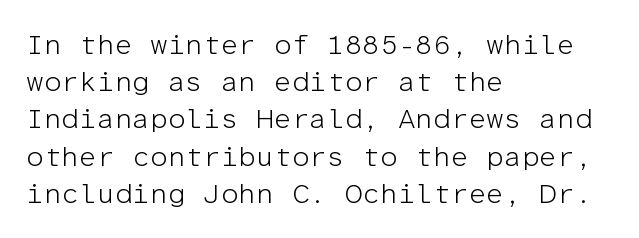
The characters display no serif detailing; their extremities are plain. Casual observation: everything's shoved over to the left. Check the space under the baseline: it is left empty. The axis of the letterforms is exactly vertical. Regular leading. The characters are drawn with everyday or finer stroke widths.
